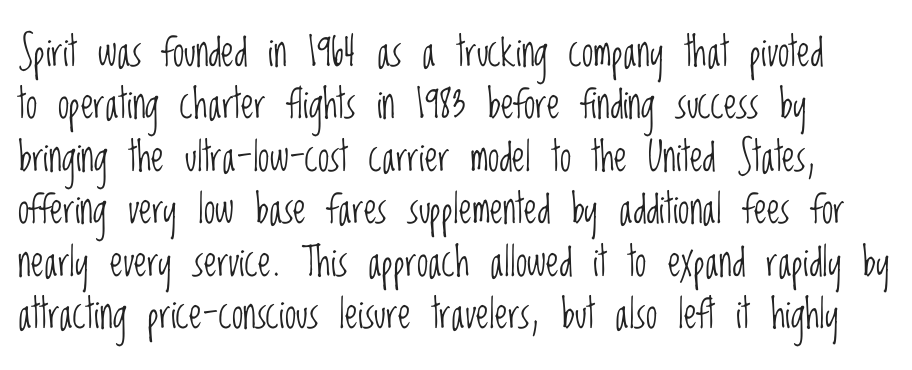
The rendering uses a moderate line-height, typical for paragraphs. This is sans-serif lettering, the kind often seen on screens and signage. A bare baseline throughout the passage. Stroke mass is kept to a normal reading level or below.
